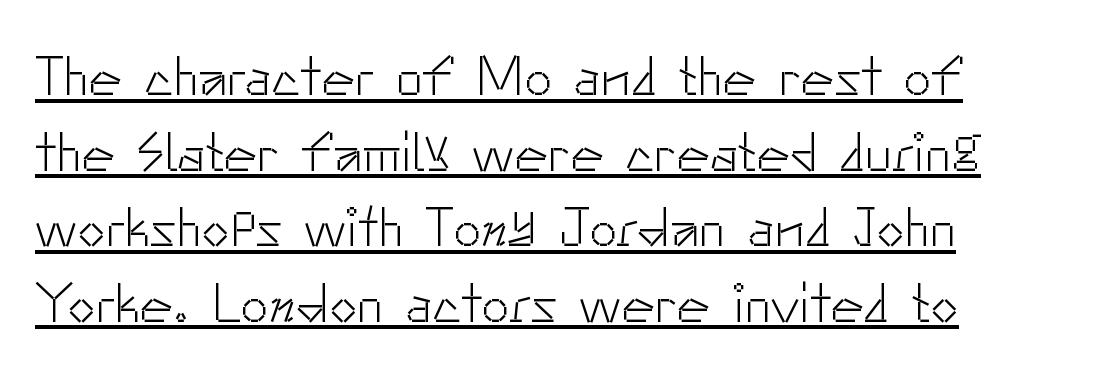
Q: Is the text bold? A: No.
Q: Is the text italic (slanted)? A: No, it is upright.
Q: Is the typeface a serif or a sans-serif typeface? A: Sans-serif.
Q: Is the text underlined? A: Yes.
Q: Is the spacing between letters normal or unusually wide? A: Normal.
Q: Is the spacing between lines tight, normal or loose? A: Normal.
Q: Width (condensed, normal, or wide)? A: Normal.
Q: Stroke contrast? A: Low.
Q: x-height? A: Small.
Q: Monospaced? A: No.
